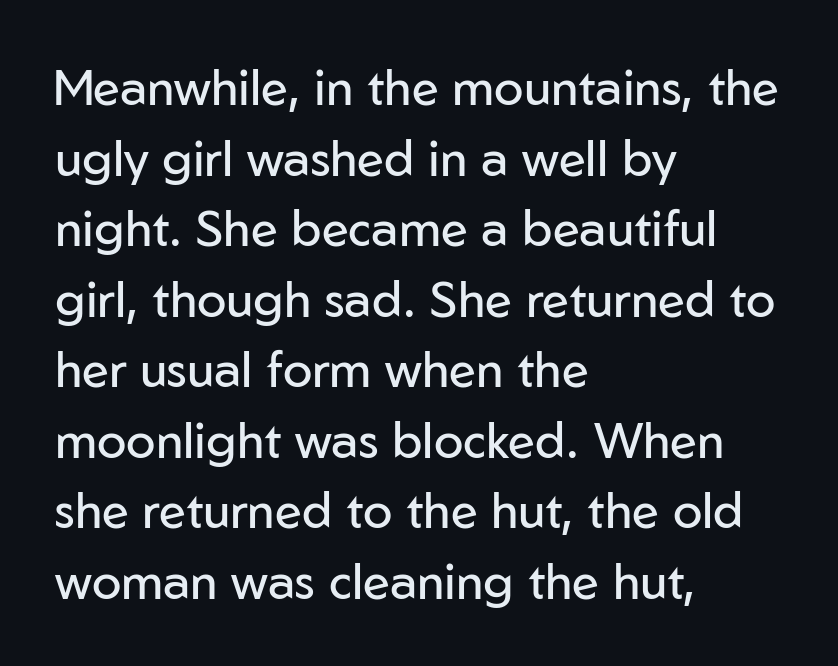
{"serif": "no", "italic": "no", "bold": "no", "weight": "regular", "width": "normal", "stroke_contrast": "low", "x_height": "medium", "monospaced": "no", "underline": "no", "align": "left", "line_spacing": "normal", "line_spacing_ratio": 1.44, "letter_spacing": "normal", "letter_spacing_em": 0.0, "glyph_px": 49}
